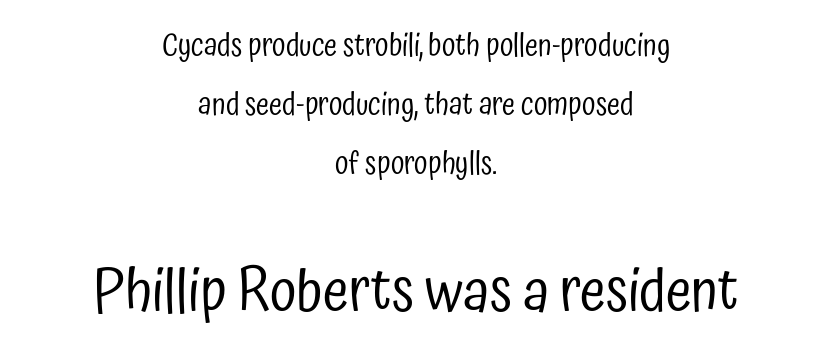
{"serif": "no", "italic": "no", "bold": "no", "weight": "regular", "width": "condensed", "stroke_contrast": "low", "x_height": "medium", "monospaced": "no", "underline": "no", "align": "center", "line_spacing": "loose", "line_spacing_ratio": 1.97, "letter_spacing": "normal", "letter_spacing_em": 0.0, "larger_block": "second", "size_ratio": 1.97, "glyph_px": 59}
